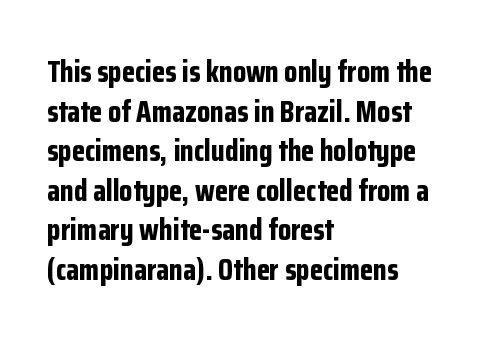
{"serif": "no", "italic": "no", "bold": "yes", "weight": "bold", "width": "condensed", "stroke_contrast": "low", "x_height": "medium", "monospaced": "no", "underline": "no", "align": "left", "line_spacing": "normal", "line_spacing_ratio": 1.32, "letter_spacing": "normal", "letter_spacing_em": 0.0, "glyph_px": 30}
